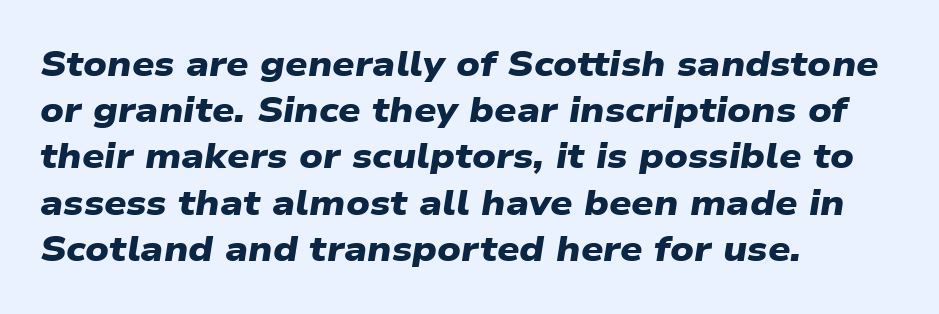
The glyphs in this specimen are sans serif. A dark, heavy texture on the line: the type is bold. Each row of text sits above clean, open space. Looks like regular typesetting: each glyph gets only the width it needs. How are the letters spaced? Ordinarily, with no added tracking. Normally led — the rows are evenly, conventionally spaced.
